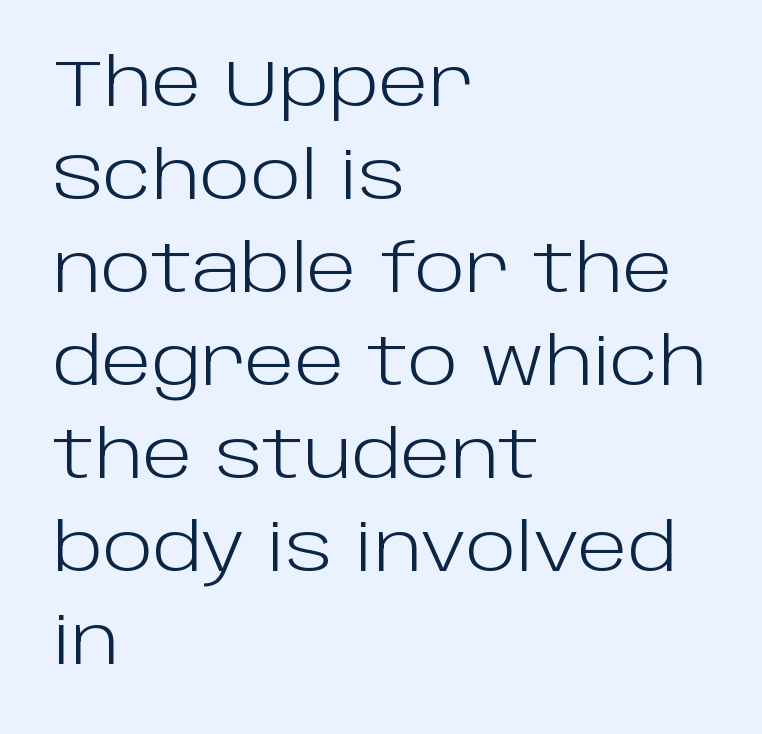
Q: Is the text bold? A: No.
Q: Is the text italic (slanted)? A: No, it is upright.
Q: Is the typeface a serif or a sans-serif typeface? A: Sans-serif.
Q: Is the text underlined? A: No.
Q: How is the paragraph aligned? A: Left-aligned.
Q: Is the spacing between letters normal or unusually wide? A: Normal.
Q: Is the spacing between lines tight, normal or loose? A: Normal.
Q: Width (condensed, normal, or wide)? A: Normal.
Q: Stroke contrast? A: Low.
Q: x-height? A: Large.
Q: Monospaced? A: No.
